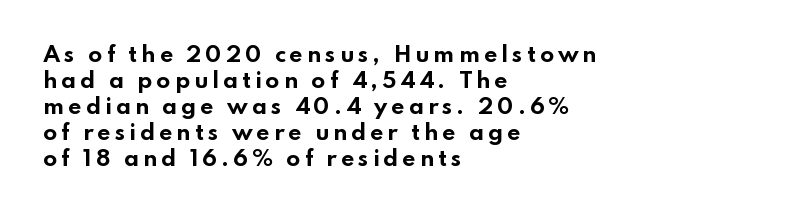
Q: Is the text bold? A: Yes.
Q: Is the text italic (slanted)? A: No, it is upright.
Q: Is the text underlined? A: No.
Q: How is the paragraph aligned? A: Left-aligned.
